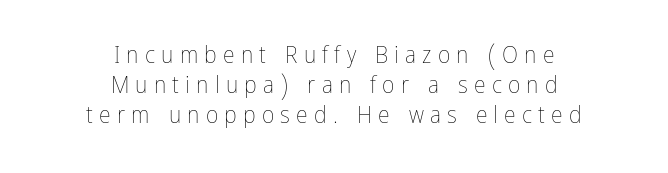
The image shows 24 px text type, upright; set centered, normal line spacing (1.26x), unusually wide letter spacing (+0.26 em), not underlined.
